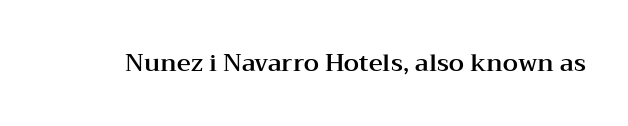
Q: Is the text italic (slanted)? A: No, it is upright.
Q: Is the text underlined? A: No.
Q: Is the spacing between letters normal or unusually wide? A: Normal.
